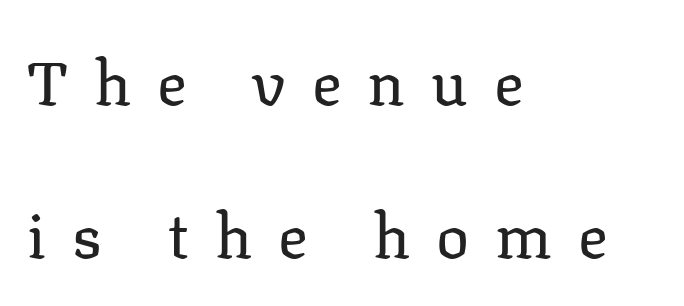
To sum up the face: it has serifs. The letters advance in unequal steps, a hallmark of proportional type. The line texture is sparse and dotted thanks to wide tracking. The passage shown is not bold in any degree. The rag falls on the right side of this text block.
